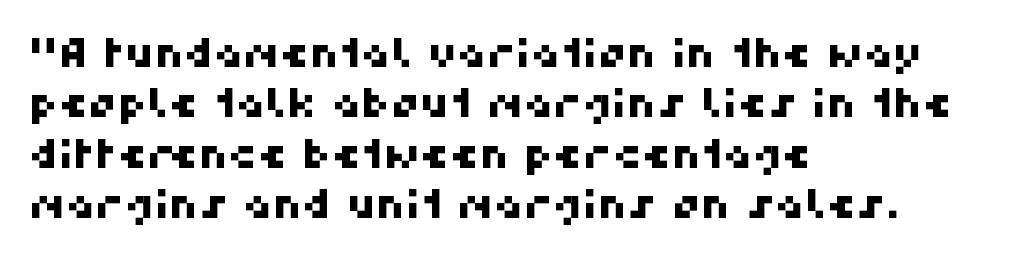
The image shows 41 px sans-serif type; set left-aligned, line spacing 1.23x, normal letter spacing, not underlined; high stroke contrast and a medium x-height.
